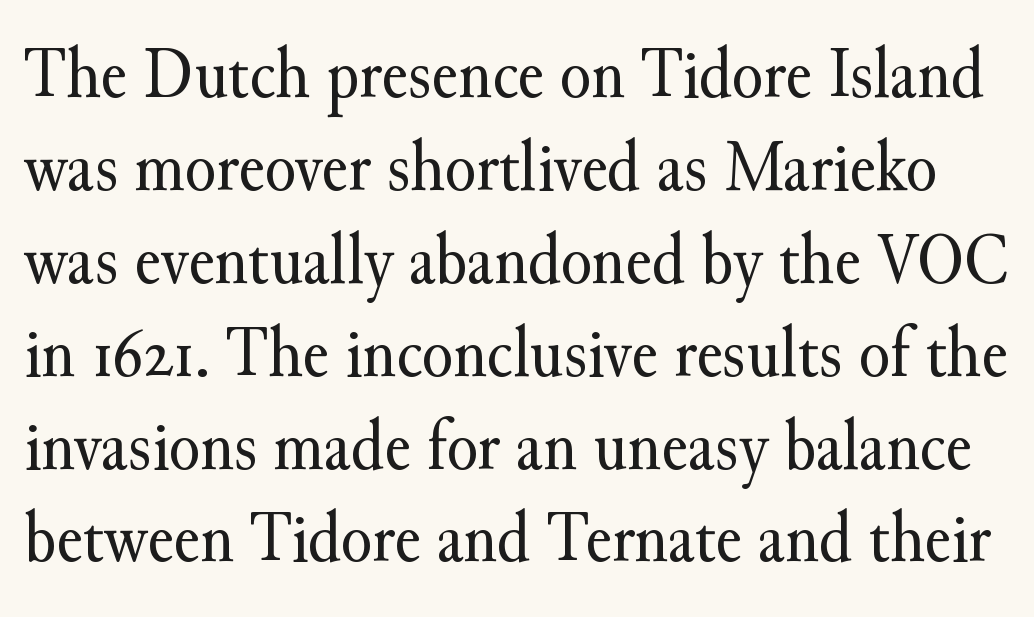
This sample uses plain, unmodified letter spacing. The typesetting does not lean heavy: it is not bold. The passage shown is typed in a proportional face where columns would drift. The passage shown stacks its lines at a standard gap.
